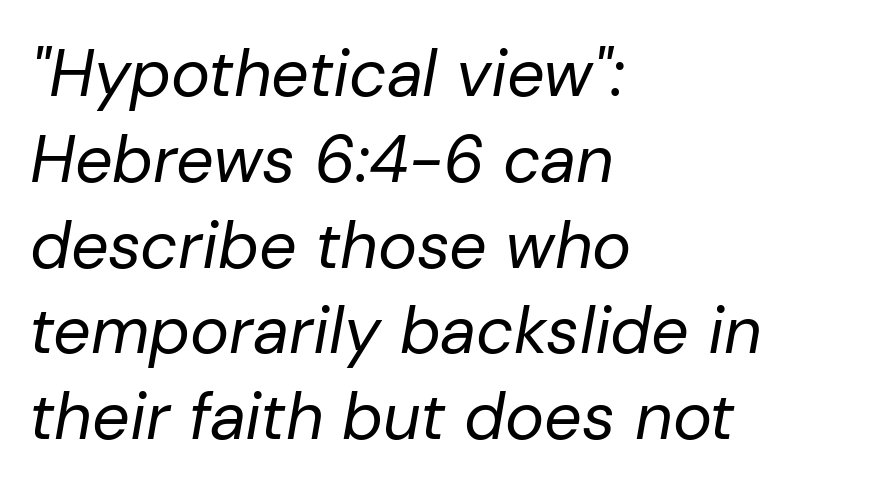
The image shows 66 px regular-weight type, italic (leaning right); set left-aligned, normal line spacing (1.3x), normal letter spacing, not underlined; low stroke contrast and a medium x-height.
